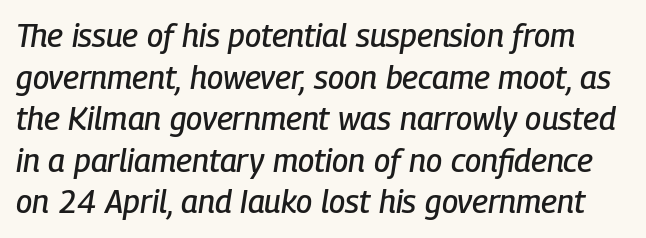
{"italic": "yes", "lean": "right", "slant_degrees": 9, "width": "condensed", "stroke_contrast": "low", "x_height": "medium", "monospaced": "no", "underline": "no", "line_spacing": "normal", "line_spacing_ratio": 1.3, "letter_spacing": "normal", "letter_spacing_em": 0.0, "glyph_px": 32}
